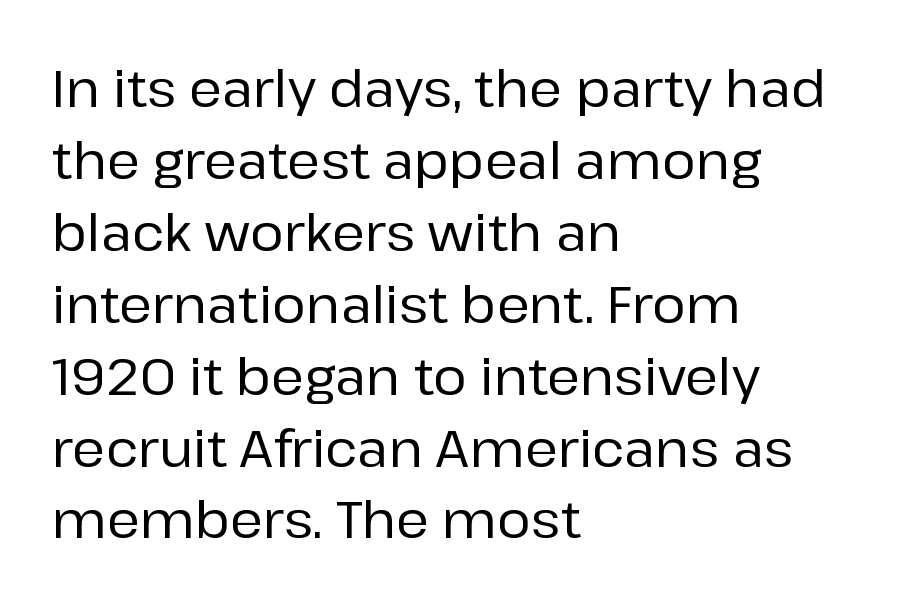
Q: Is the text italic (slanted)? A: No, it is upright.
Q: Is the typeface a serif or a sans-serif typeface? A: Sans-serif.
Q: Is the text underlined? A: No.
Q: How is the paragraph aligned? A: Left-aligned.
Q: Is the spacing between letters normal or unusually wide? A: Normal.
Q: Is the spacing between lines tight, normal or loose? A: Normal.
Q: Width (condensed, normal, or wide)? A: Normal.
Q: Stroke contrast? A: Low.
Q: x-height? A: Medium.
Q: Monospaced? A: No.
